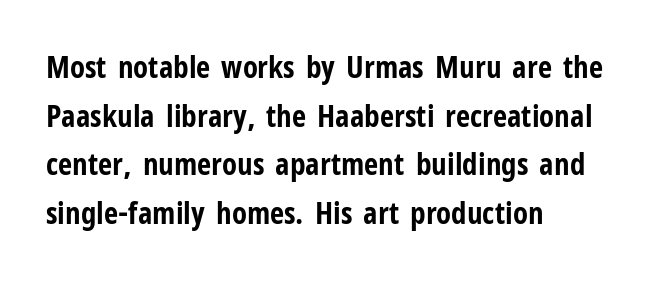
The image shows 31 px bold, condensed sans-serif type, upright; set left-aligned, normal line spacing (1.57x), normal letter spacing, not underlined; low stroke contrast and a medium x-height.
